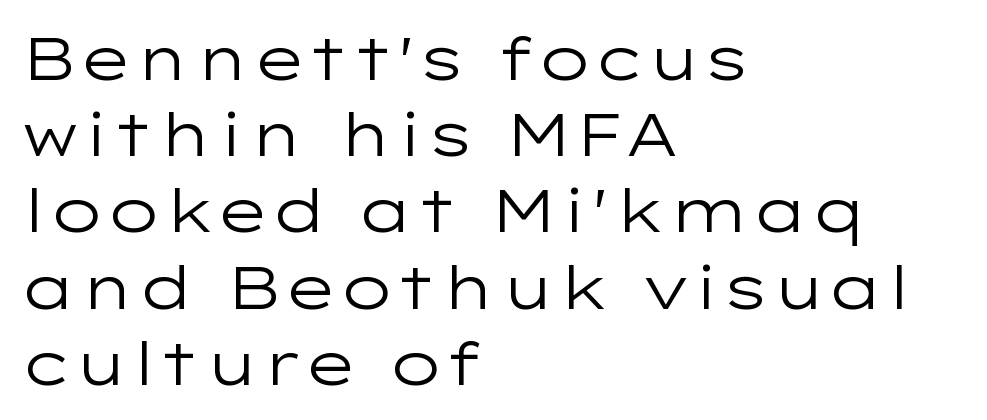
{"serif": "no", "italic": "no", "bold": "no", "weight": "regular", "width": "wide", "stroke_contrast": "low", "x_height": "medium", "monospaced": "no", "underline": "no", "align": "left", "line_spacing": "normal", "line_spacing_ratio": 1.27, "letter_spacing": "normal", "letter_spacing_em": 0.0, "glyph_px": 60}
